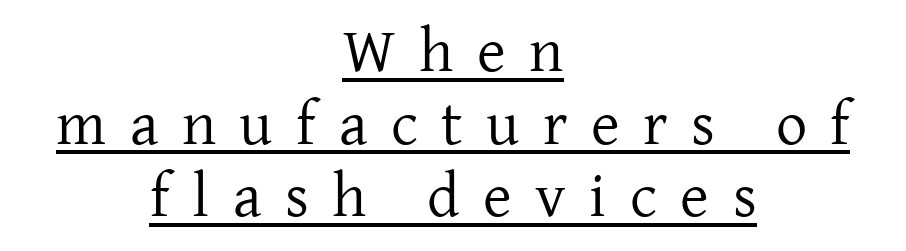
{"serif": "yes", "italic": "no", "bold": "no", "weight": "regular", "width": "normal", "stroke_contrast": "low", "x_height": "medium", "monospaced": "no", "underline": "yes", "align": "center", "line_spacing_ratio": 1.17, "letter_spacing": "wide", "letter_spacing_em": 0.38, "glyph_px": 62}
